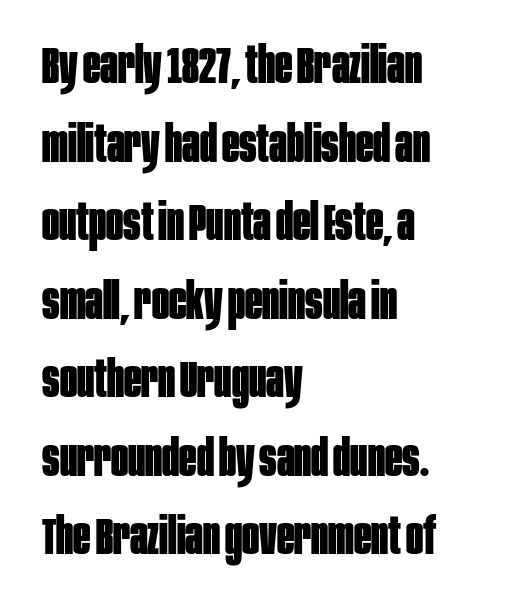
Q: Is the text bold? A: Yes.
Q: Is the text italic (slanted)? A: No, it is upright.
Q: Is the typeface a serif or a sans-serif typeface? A: Sans-serif.
Q: Is the text underlined? A: No.
Q: How is the paragraph aligned? A: Left-aligned.
Q: Is the spacing between letters normal or unusually wide? A: Normal.
Q: Is the spacing between lines tight, normal or loose? A: Normal.
Q: Width (condensed, normal, or wide)? A: Condensed.
Q: Stroke contrast? A: Low.
Q: x-height? A: Large.
Q: Monospaced? A: No.
